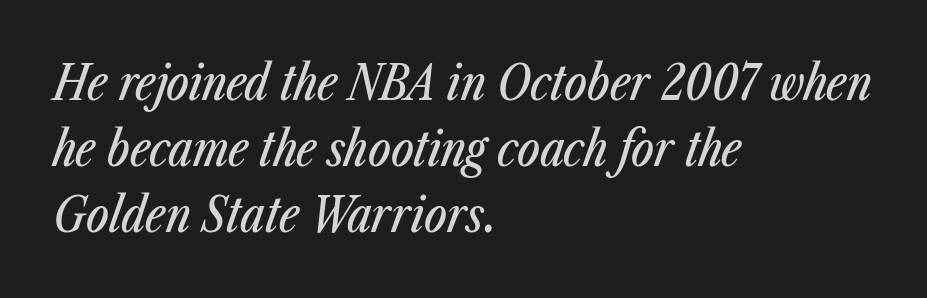
{"italic": "yes", "lean": "right", "slant_degrees": 23, "width": "condensed", "stroke_contrast": "low", "x_height": "medium", "monospaced": "no", "underline": "no", "align": "left", "line_spacing": "normal", "line_spacing_ratio": 1.37, "letter_spacing": "normal", "letter_spacing_em": 0.0, "glyph_px": 48}
